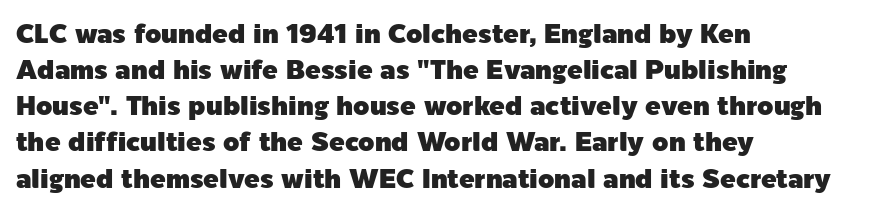
A typesetter would mark this as roman, not italic. Every row of glyphs begins at an identical x-position on the left. Descenders are the only things crossing below the line. Horizontal bands of white between lines are of average thickness.
